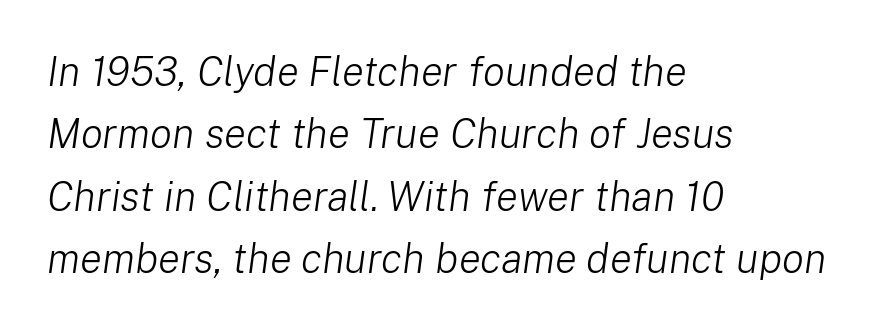
Q: Is the text bold? A: No.
Q: Is the text italic (slanted)? A: Yes, it leans right by about 8 degrees.
Q: Is the text underlined? A: No.
Q: How is the paragraph aligned? A: Left-aligned.
Q: Is the spacing between letters normal or unusually wide? A: Normal.
Q: Is the spacing between lines tight, normal or loose? A: Normal.
Q: Width (condensed, normal, or wide)? A: Normal.
Q: Stroke contrast? A: Low.
Q: x-height? A: Medium.
Q: Monospaced? A: No.
